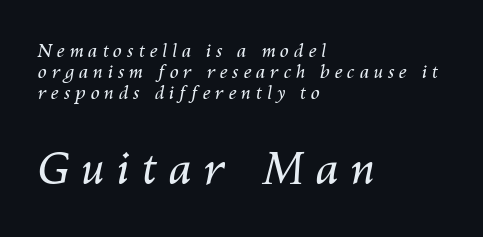
Q: Is the text bold? A: No.
Q: Is the text italic (slanted)? A: Yes, it leans right by about 10 degrees.
Q: Is the text underlined? A: No.
Q: How is the paragraph aligned? A: Left-aligned.
Q: Is the spacing between letters normal or unusually wide? A: Unusually wide.
Q: Which block of text is set in a larger size, the first (top) or the second (bottom)? A: The second (bottom) one.
Q: Width (condensed, normal, or wide)? A: Normal.
Q: Stroke contrast? A: Medium.
Q: x-height? A: Medium.
Q: Monospaced? A: No.
